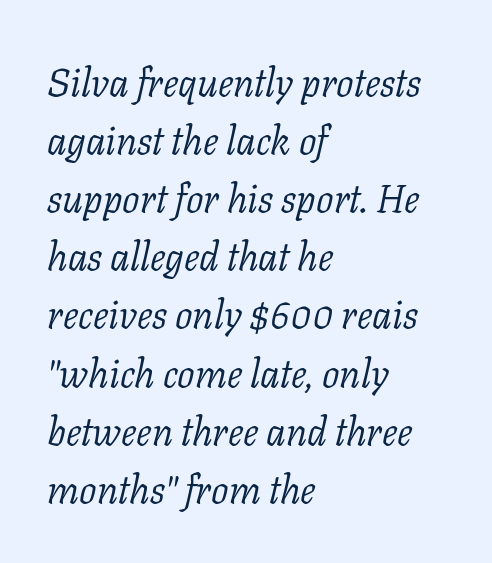
Q: Is the text bold? A: No.
Q: Is the text italic (slanted)? A: Yes, it leans right by about 11 degrees.
Q: Is the typeface a serif or a sans-serif typeface? A: Serif.
Q: Is the text underlined? A: No.
Q: How is the paragraph aligned? A: Left-aligned.
Q: Is the spacing between letters normal or unusually wide? A: Normal.
Q: Is the spacing between lines tight, normal or loose? A: Normal.
Q: Width (condensed, normal, or wide)? A: Normal.
Q: Stroke contrast? A: Low.
Q: x-height? A: Medium.
Q: Monospaced? A: No.
